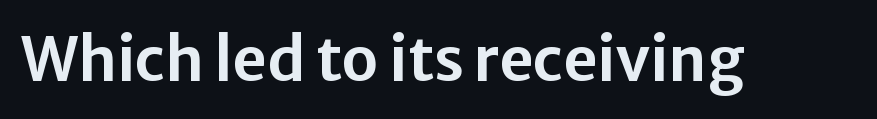
{"serif": "no", "italic": "no", "width": "normal", "stroke_contrast": "low", "x_height": "medium", "monospaced": "no", "underline": "no", "letter_spacing": "normal", "letter_spacing_em": 0.0, "glyph_px": 60}
